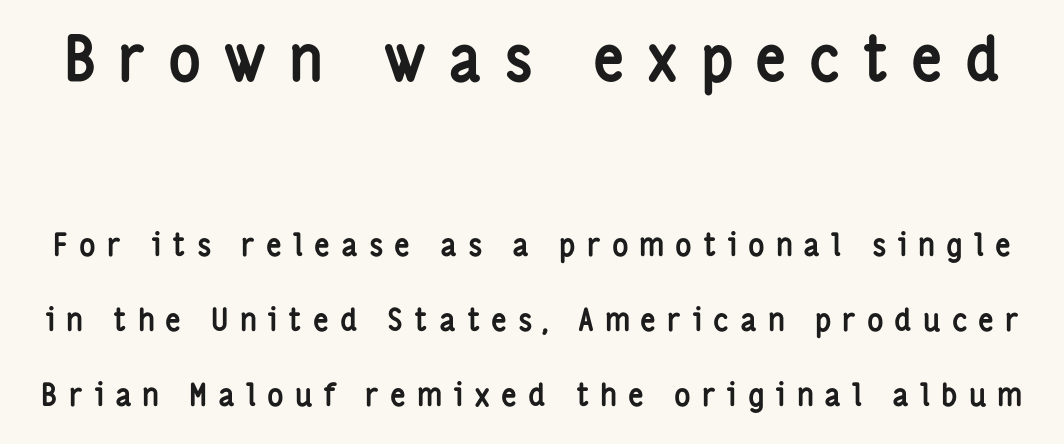
The image shows 62 px semibold, condensed sans-serif type, upright; set loose line spacing (2.42x), unusually wide letter spacing (+0.35 em), not underlined; the first (top) block is 2.0x larger; low stroke contrast and a medium x-height.
